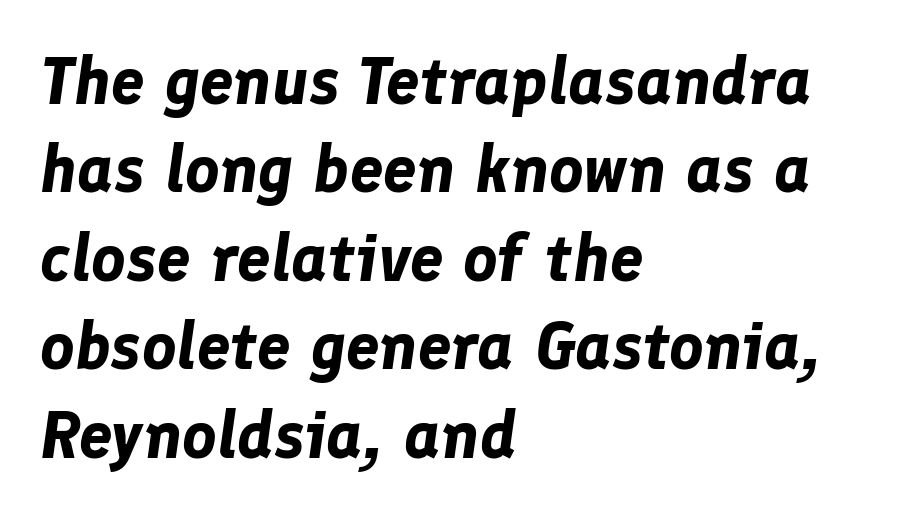
Anything drawn beneath the words? Only blank space. Does the lettering tilt? It does — this is italic. Students, note that the glyphs here touch the page at normal intervals. The face used here has the dense, thick strokes of a bold.
